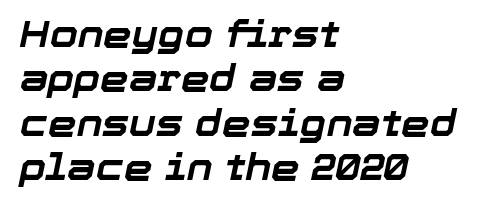
You could not count columns in this text — the font is proportionally spaced. Here the glyphs are tracked normally, forming tight word shapes. The strip under each line holds only bare page. Typesetter's note: full bold, strokes at maximum text heaviness. Teacher's note: observe the even left margin — that is flush-left alignment.
